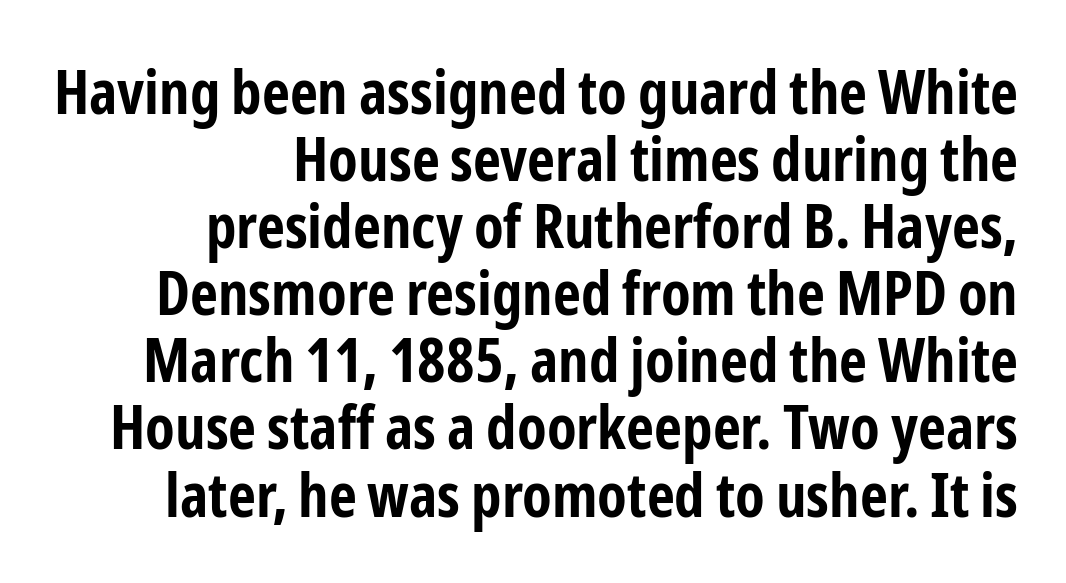
Q: Is the text bold? A: Yes.
Q: Is the text italic (slanted)? A: No, it is upright.
Q: Is the typeface a serif or a sans-serif typeface? A: Sans-serif.
Q: Is the text underlined? A: No.
Q: How is the paragraph aligned? A: Right-aligned.
Q: Is the spacing between letters normal or unusually wide? A: Normal.
Q: Is the spacing between lines tight, normal or loose? A: Tight.
Q: Width (condensed, normal, or wide)? A: Condensed.
Q: Stroke contrast? A: Low.
Q: x-height? A: Medium.
Q: Monospaced? A: No.
